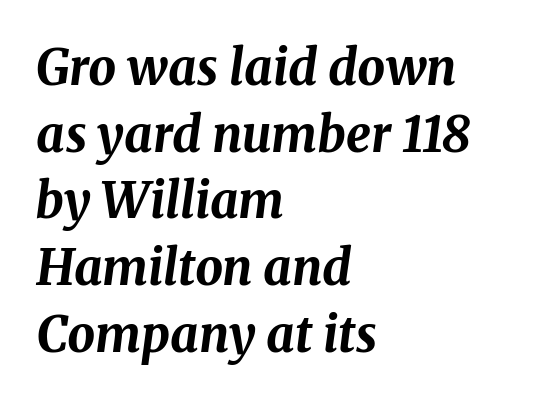
The image shows 49 px bold type, italic (leaning right); set left-aligned, normal line spacing (1.36x), normal letter spacing, not underlined; medium stroke contrast and a medium x-height.
